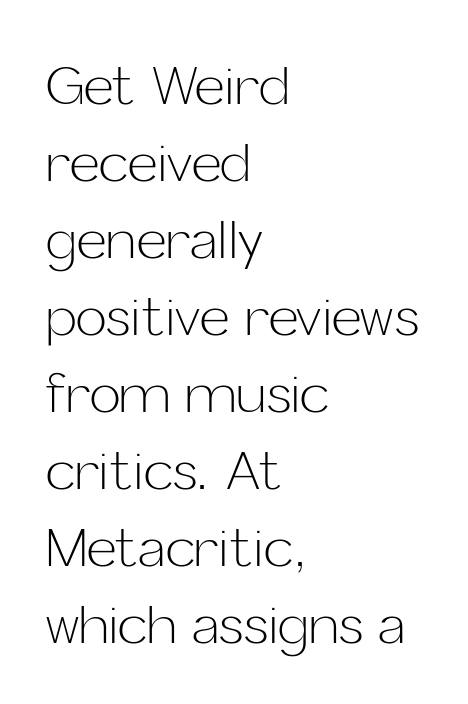
{"serif": "no", "italic": "no", "bold": "no", "weight": "light", "width": "normal", "stroke_contrast": "low", "x_height": "medium", "monospaced": "no", "underline": "no", "align": "left", "line_spacing": "normal", "line_spacing_ratio": 1.48, "letter_spacing": "normal", "letter_spacing_em": 0.0, "glyph_px": 52}
